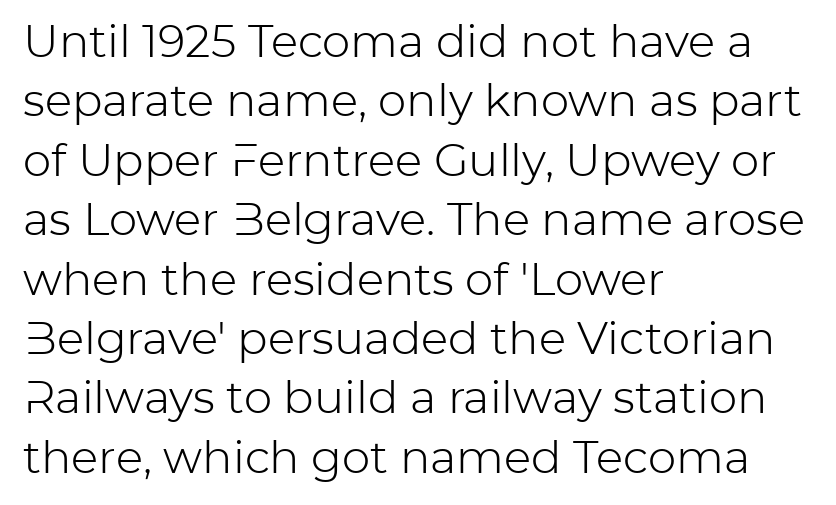
{"serif": "no", "italic": "no", "bold": "no", "weight": "light", "width": "normal", "stroke_contrast": "low", "x_height": "medium", "monospaced": "no", "underline": "no", "align": "left", "line_spacing": "normal", "line_spacing_ratio": 1.32, "letter_spacing": "normal", "letter_spacing_em": 0.0, "glyph_px": 45}
